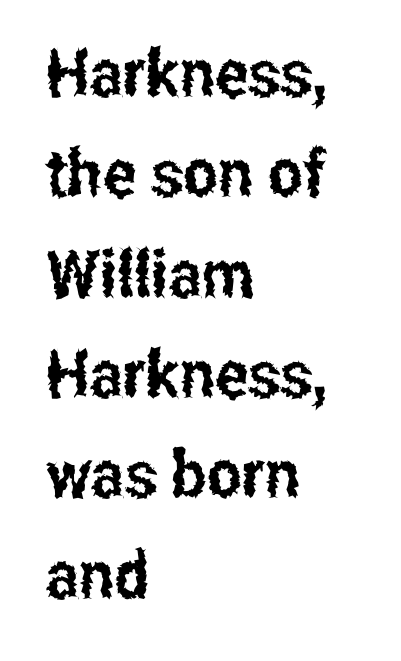
The image shows 66 px condensed sans-serif type, upright; set left-aligned, normal line spacing (1.52x), normal letter spacing, not underlined; low stroke contrast and a medium x-height.
